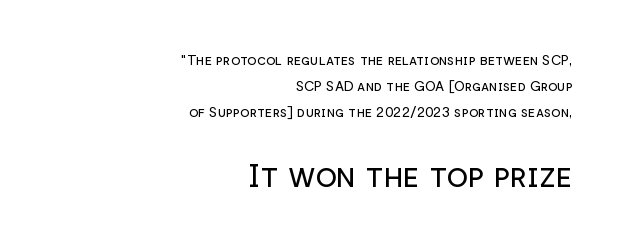
Note the varied advance widths — an 'i' is clearly narrower than an 'm'. Reading top to bottom, the characters get bigger at the block break. Do the letters lean? They stand straight. This is sans-serif lettering, the kind often seen on screens and signage.
